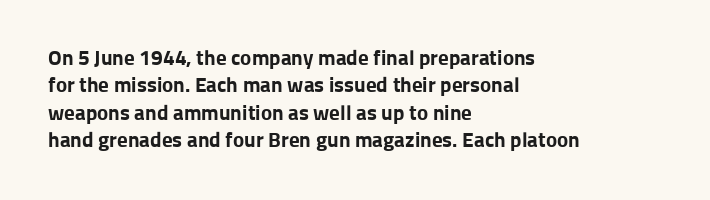
{"italic": "no", "bold": "yes", "underline": "no", "align": "left", "line_spacing": "normal", "line_spacing_ratio": 1.3, "letter_spacing": "normal", "letter_spacing_em": 0.0, "glyph_px": 21}
